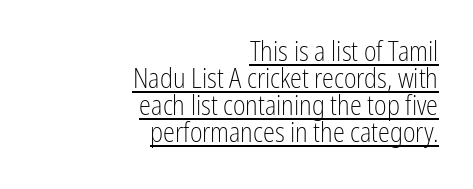
{"italic": "no", "bold": "no", "underline": "yes", "align": "right", "line_spacing": "tight", "line_spacing_ratio": 1.0, "letter_spacing": "normal", "letter_spacing_em": 0.0, "glyph_px": 27}
